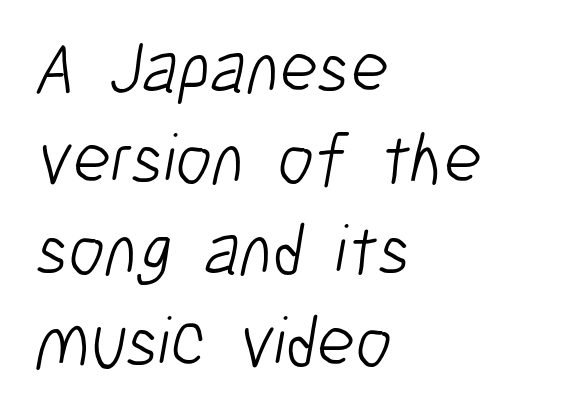
Weight class: somewhere from thin through regular. The typesetter chose a ragged-right arrangement here. Think of a printed novel: that variable character pitch is what you see here. Whoever set this chose a conventional vertical rhythm. This rendering features lettering with no underline.
